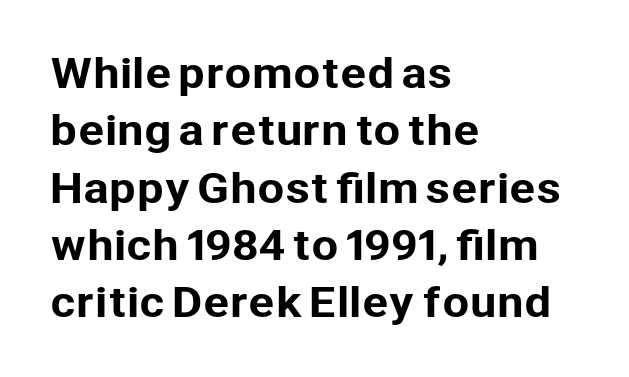
{"serif": "no", "italic": "no", "width": "normal", "stroke_contrast": "low", "x_height": "medium", "monospaced": "no", "underline": "no", "align": "left", "line_spacing": "normal", "line_spacing_ratio": 1.47, "letter_spacing": "normal", "letter_spacing_em": 0.0, "glyph_px": 39}
